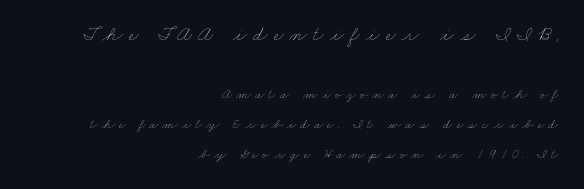
The image shows 21 px text type; set right-aligned, loose line spacing (2.14x), unusually wide letter spacing (+0.28 em), not underlined; the first (top) block is 1.5x larger.
